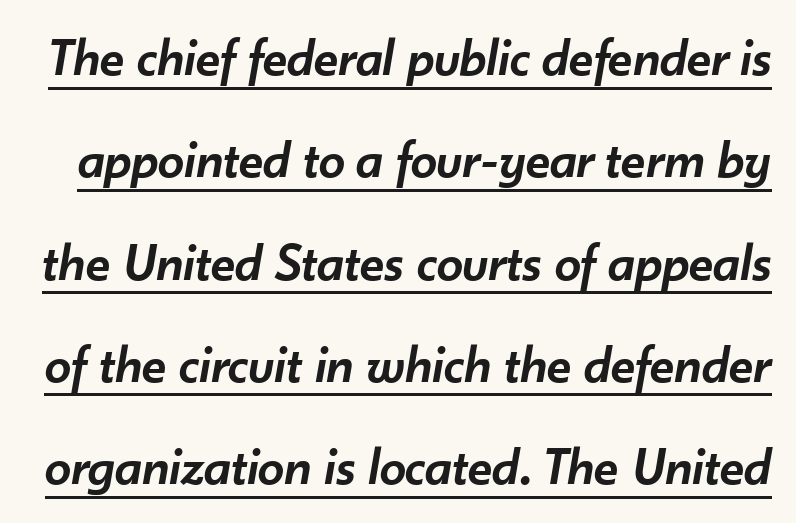
What stands out about the letter spacing? Nothing — it is the standard amount. A typesetter would call this leading open, well beyond the default. Designer's note — italics engaged. Firm but not heavy-handed strokes: this text is semibold. You could not count columns in this text — the font is proportionally spaced.
